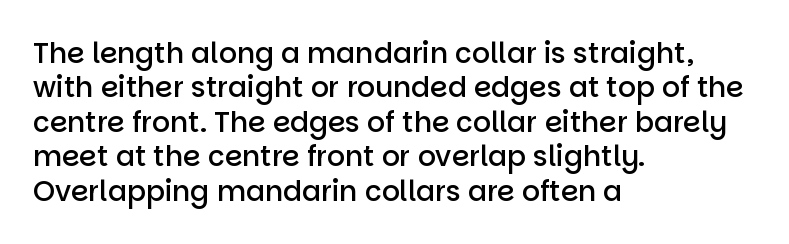
Q: Is the text bold? A: Semi-bold.
Q: Is the text italic (slanted)? A: No, it is upright.
Q: Is the typeface a serif or a sans-serif typeface? A: Sans-serif.
Q: Is the text underlined? A: No.
Q: How is the paragraph aligned? A: Left-aligned.
Q: Is the spacing between letters normal or unusually wide? A: Normal.
Q: Width (condensed, normal, or wide)? A: Normal.
Q: Stroke contrast? A: Low.
Q: x-height? A: Large.
Q: Monospaced? A: No.
